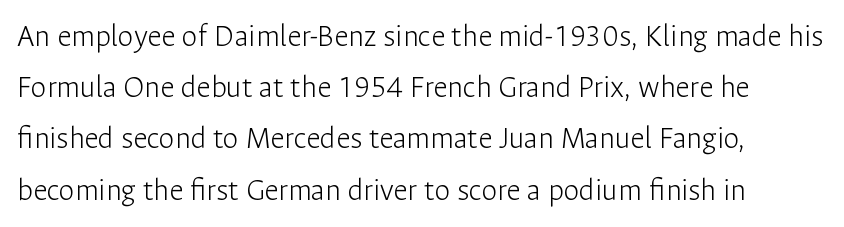
{"serif": "no", "italic": "no", "bold": "no", "weight": "light", "width": "normal", "stroke_contrast": "low", "x_height": "medium", "monospaced": "no", "underline": "no", "align": "left", "line_spacing": "normal", "line_spacing_ratio": 1.6, "letter_spacing": "normal", "letter_spacing_em": 0.0, "glyph_px": 32}
